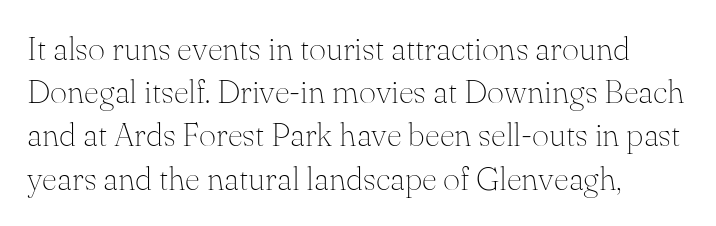
This is the regular roman posture of the typeface. These lines are composed in type with serifs. Caption: standard tracking, unaltered. This rendering uses left alignment, leaving the right contour irregular.
